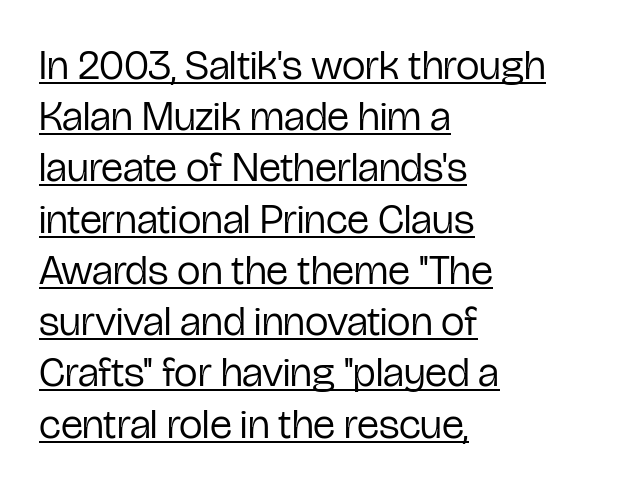
The image shows 42 px regular-weight, condensed sans-serif type, upright; set left-aligned, line spacing 1.22x, normal letter spacing, underlined; low stroke contrast and a medium x-height.
